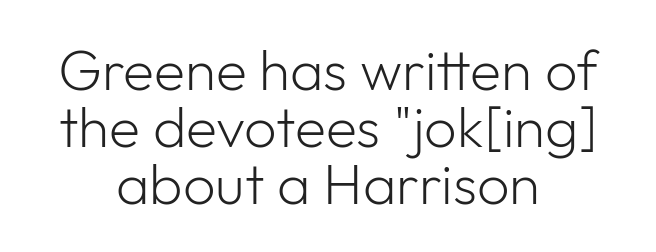
{"serif": "no", "italic": "no", "bold": "no", "weight": "light", "width": "normal", "stroke_contrast": "low", "x_height": "medium", "monospaced": "no", "underline": "no", "align": "center", "line_spacing": "tight", "line_spacing_ratio": 1.0, "letter_spacing": "normal", "letter_spacing_em": 0.0, "glyph_px": 57}
